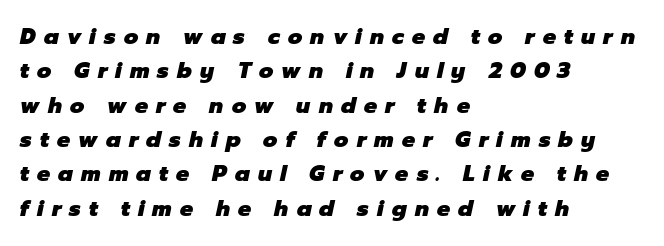
The image shows 22 px bold type, italic (leaning right); set left-aligned, normal line spacing (1.56x), unusually wide letter spacing (+0.37 em), not underlined.
